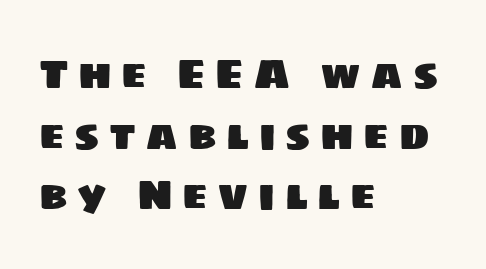
{"serif": "no", "width": "normal", "stroke_contrast": "low", "x_height": "large", "monospaced": "no", "underline": "no", "align": "left", "line_spacing": "normal", "line_spacing_ratio": 1.48, "letter_spacing": "wide", "letter_spacing_em": 0.23, "glyph_px": 41}
